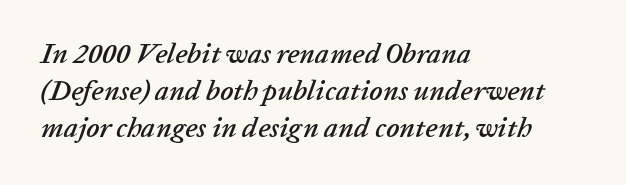
Q: Is the text italic (slanted)? A: Yes, it leans right by about 20 degrees.
Q: Is the text underlined? A: No.
Q: How is the paragraph aligned? A: Left-aligned.
Q: Is the spacing between letters normal or unusually wide? A: Normal.
Q: Is the spacing between lines tight, normal or loose? A: Normal.
Q: Width (condensed, normal, or wide)? A: Normal.
Q: Stroke contrast? A: Low.
Q: x-height? A: Medium.
Q: Monospaced? A: No.
